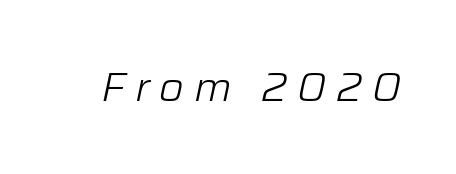
The image shows 40 px light type, italic (leaning right); set unusually wide letter spacing (+0.24 em), not underlined; low stroke contrast and a medium x-height.
